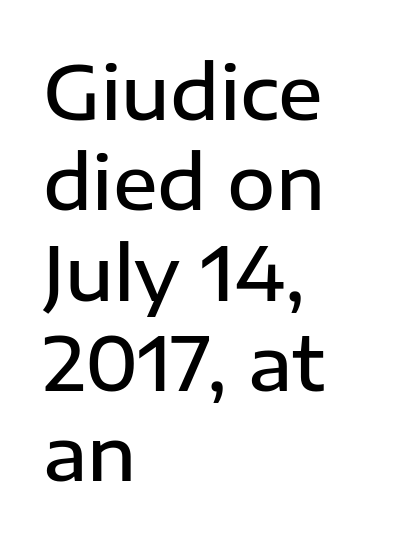
Is the letter spacing exaggerated? No — it looks like the ordinary default. Type without underlining. Rendered with straight, roman letterforms. Line beginnings align vertically; line endings do not. You could not count columns in this text — the font is proportionally spaced.
